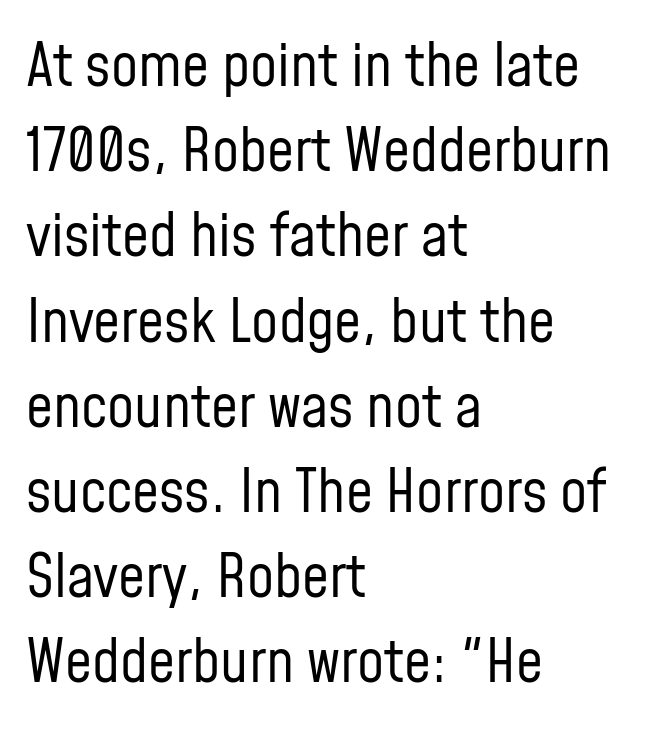
Q: Is the text bold? A: No.
Q: Is the text italic (slanted)? A: No, it is upright.
Q: Is the typeface a serif or a sans-serif typeface? A: Sans-serif.
Q: Is the text underlined? A: No.
Q: How is the paragraph aligned? A: Left-aligned.
Q: Is the spacing between letters normal or unusually wide? A: Normal.
Q: Is the spacing between lines tight, normal or loose? A: Normal.
Q: Width (condensed, normal, or wide)? A: Condensed.
Q: Stroke contrast? A: Low.
Q: x-height? A: Medium.
Q: Monospaced? A: No.
